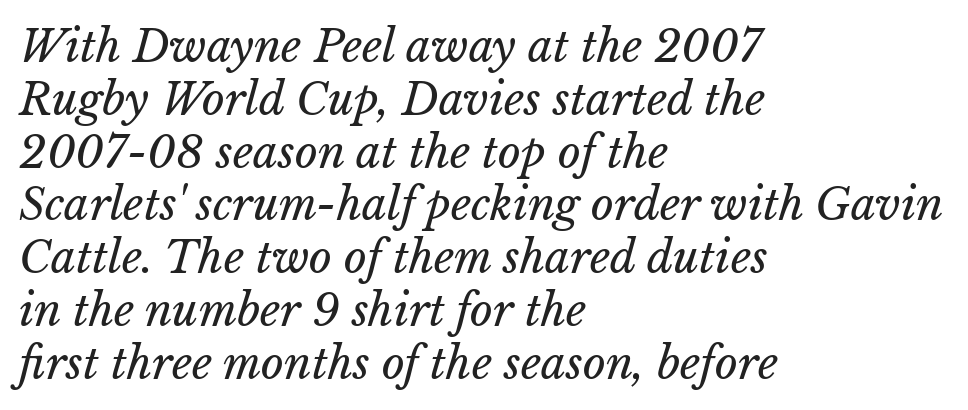
The tracking reads as untouched default to a designer's eye. The face used here is proportionally spaced, like ordinary book or web type. Each stroke keeps to a modest, everyday thickness or less. Typeset ragged right — the left edge is the straight one. Type without underlining.
